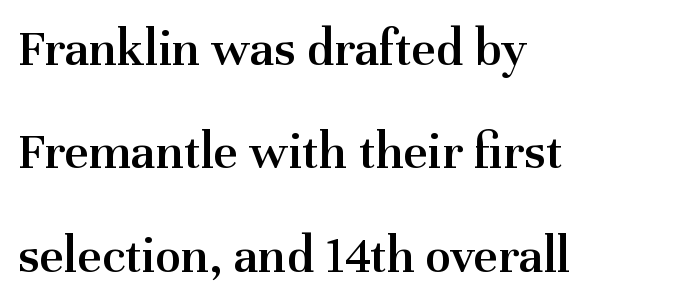
The passage is arranged the way most books set body copy — flush left. Any mark beneath the type? The region is blank. Does extra space separate the letters? No, they use regular spacing. A roman cut, with each character standing at attention. You can tell from the footed stems that serif type was used. Each letter keeps its own natural width here, so spacing adapts to shape.
